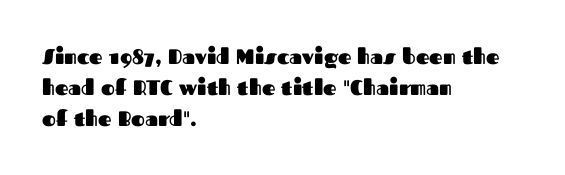
Posture: vertical. A classic flush-left, rag-right setting is used for this passage. Horizontal bands of white between lines are of average thickness. Each word holds together tightly as a unit, with standard inter-letter gaps. The font is running at its bold setting.
